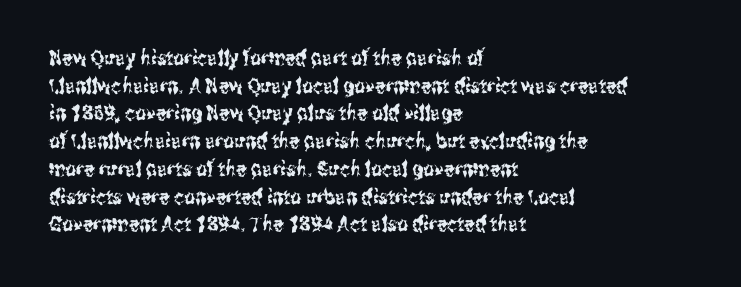
Q: Is the text italic (slanted)? A: No, it is upright.
Q: Is the text underlined? A: No.
Q: How is the paragraph aligned? A: Left-aligned.
Q: Is the spacing between letters normal or unusually wide? A: Normal.
Q: Is the spacing between lines tight, normal or loose? A: Normal.
